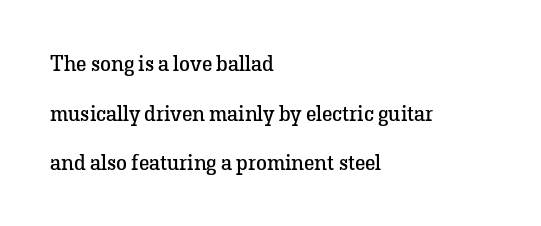
The image shows 22 px text type, upright; set left-aligned, loose line spacing (2.26x), normal letter spacing, not underlined.
